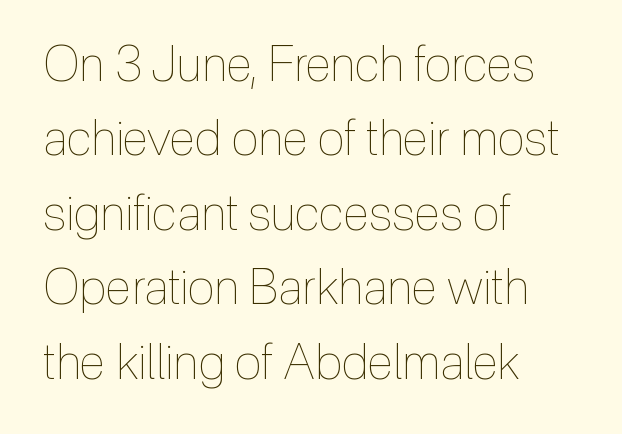
Designer's note — italics off, roman on. Proportional: the letters do not fall into vertical columns. Letter spacing: default. The line-height multiplier appears to be the usual default. Unmarked baselines from the first word to the last.
